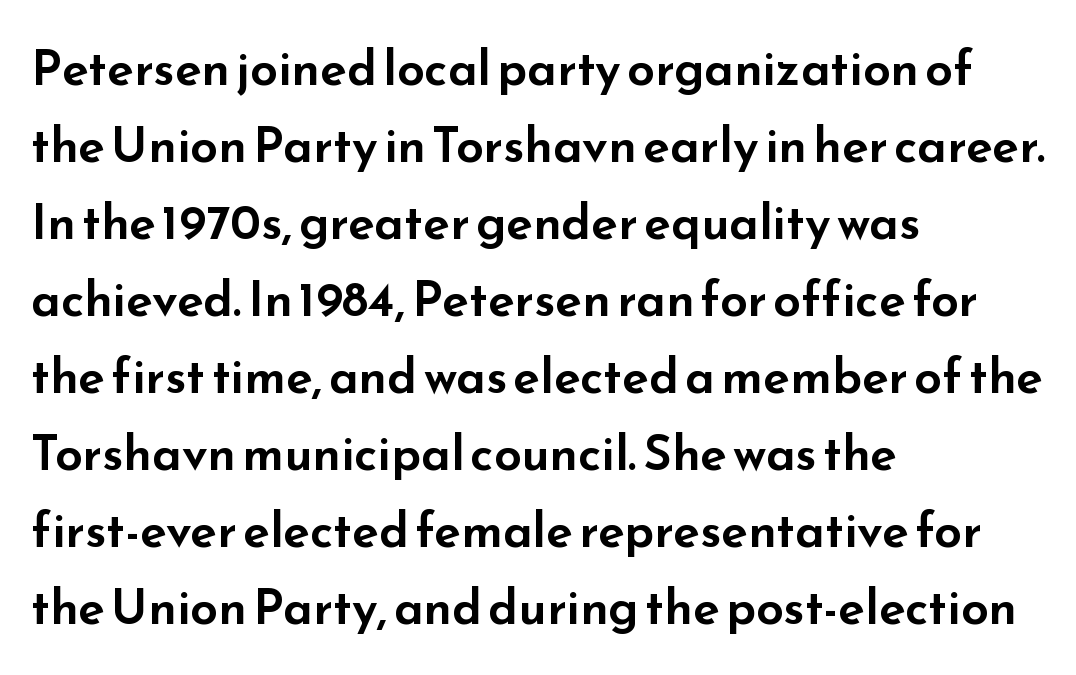
{"serif": "no", "italic": "no", "width": "wide", "stroke_contrast": "low", "x_height": "small", "monospaced": "no", "underline": "no", "align": "left", "line_spacing": "normal", "line_spacing_ratio": 1.57, "letter_spacing": "normal", "letter_spacing_em": 0.0, "glyph_px": 49}
